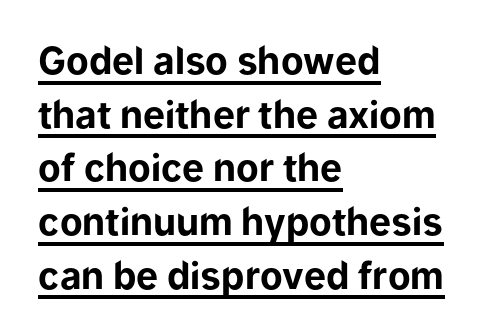
If you drew a line through each stem, it would be perfectly vertical. Notice how descenders clear the ascenders below comfortably — that's standard leading. One-word summary of the alignment: left. A typesetter would call this zero additional tracking.
